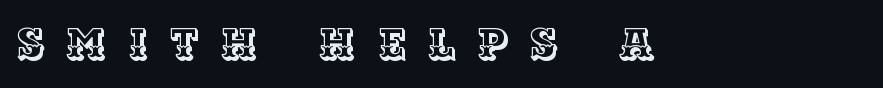
Q: Is the text italic (slanted)? A: No, it is upright.
Q: Is the text underlined? A: No.
Q: Is the spacing between letters normal or unusually wide? A: Unusually wide.
Q: Width (condensed, normal, or wide)? A: Normal.
Q: x-height? A: Large.
Q: Monospaced? A: No.
